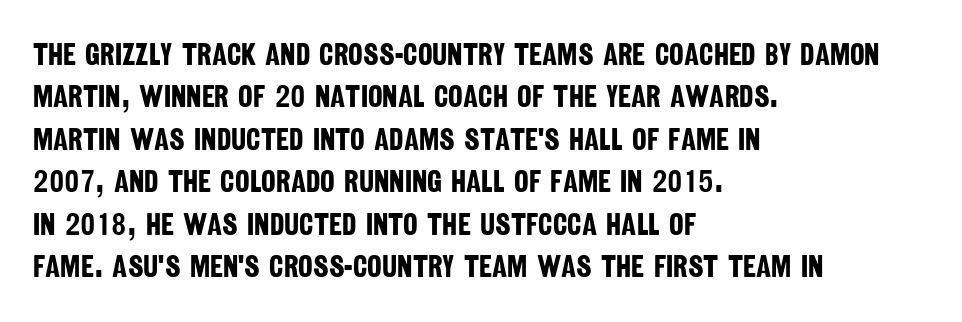
Normally led — the rows are evenly, conventionally spaced. Look at the bottom of the vertical strokes: they stop flat, with no serifs. Each letter keeps its own natural width here, so spacing adapts to shape. The glyphs have the mass of a bold cut. These lines keep a tight, regular rhythm from letter to letter.
